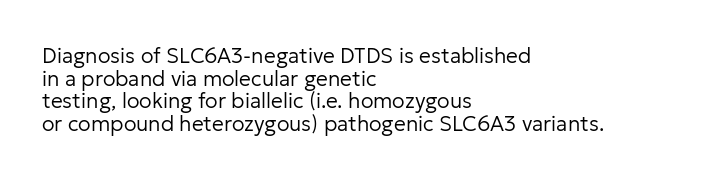
The image shows 21 px text type, upright; set left-aligned, tight line spacing (1.08x), normal letter spacing, not underlined.
